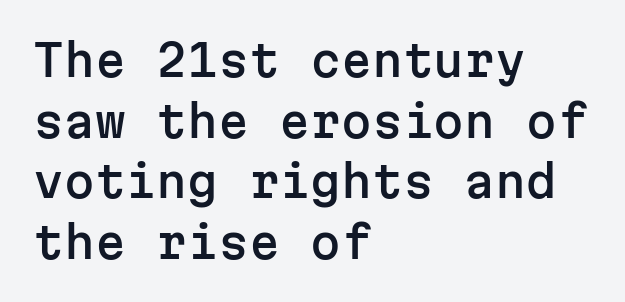
Q: Is the text italic (slanted)? A: No, it is upright.
Q: Is the typeface a serif or a sans-serif typeface? A: Sans-serif.
Q: Is the text underlined? A: No.
Q: How is the paragraph aligned? A: Left-aligned.
Q: Is the spacing between letters normal or unusually wide? A: Normal.
Q: Is the spacing between lines tight, normal or loose? A: Normal.
Q: Width (condensed, normal, or wide)? A: Normal.
Q: Stroke contrast? A: Low.
Q: x-height? A: Medium.
Q: Monospaced? A: Yes.
